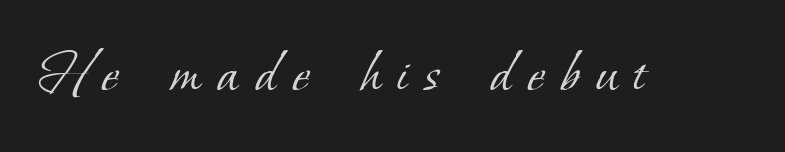
Q: Is the text bold? A: No.
Q: Is the typeface a serif or a sans-serif typeface? A: Serif.
Q: Is the text underlined? A: No.
Q: Is the spacing between letters normal or unusually wide? A: Unusually wide.
Q: Width (condensed, normal, or wide)? A: Normal.
Q: Stroke contrast? A: Low.
Q: x-height? A: Small.
Q: Monospaced? A: No.
